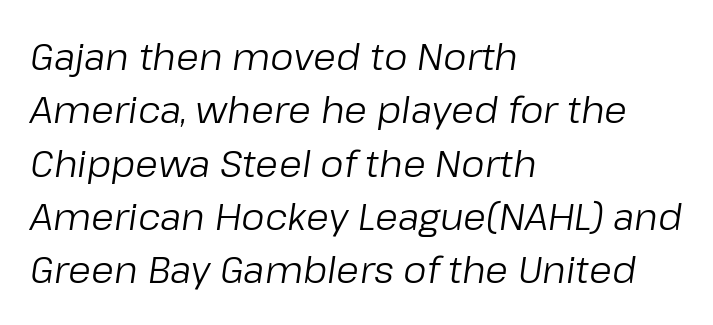
Q: Is the text bold? A: No.
Q: Is the text italic (slanted)? A: Yes, it leans right by about 8 degrees.
Q: Is the text underlined? A: No.
Q: How is the paragraph aligned? A: Left-aligned.
Q: Is the spacing between letters normal or unusually wide? A: Normal.
Q: Is the spacing between lines tight, normal or loose? A: Normal.
Q: Width (condensed, normal, or wide)? A: Normal.
Q: Stroke contrast? A: Low.
Q: x-height? A: Medium.
Q: Monospaced? A: No.
